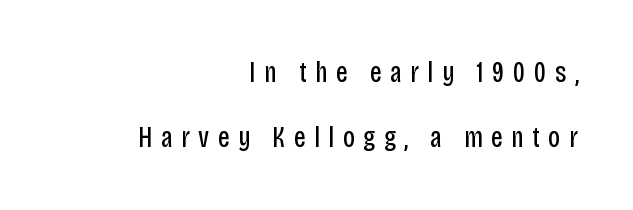
Q: Is the text bold? A: No.
Q: Is the text italic (slanted)? A: No, it is upright.
Q: Is the typeface a serif or a sans-serif typeface? A: Sans-serif.
Q: Is the text underlined? A: No.
Q: How is the paragraph aligned? A: Right-aligned.
Q: Is the spacing between letters normal or unusually wide? A: Unusually wide.
Q: Is the spacing between lines tight, normal or loose? A: Loose.
Q: Width (condensed, normal, or wide)? A: Condensed.
Q: Stroke contrast? A: Low.
Q: x-height? A: Large.
Q: Monospaced? A: No.
